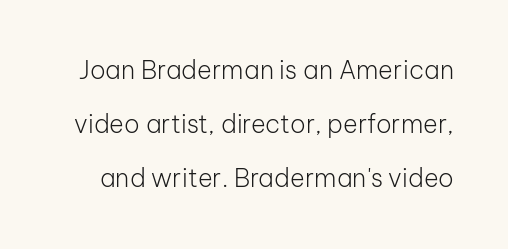
Q: Is the text bold? A: No.
Q: Is the text italic (slanted)? A: No, it is upright.
Q: Is the text underlined? A: No.
Q: Is the spacing between letters normal or unusually wide? A: Normal.
Q: Is the spacing between lines tight, normal or loose? A: Loose.
